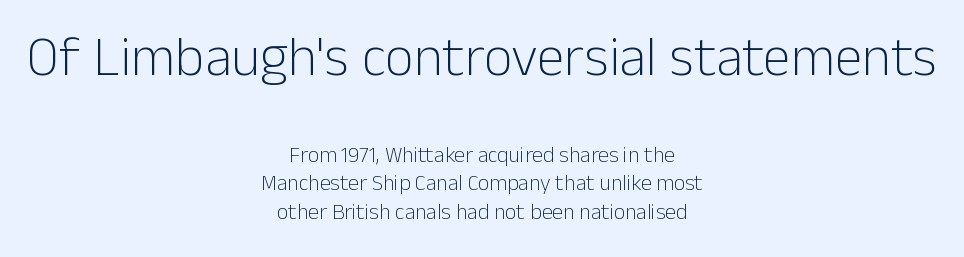
The image shows 56 px light sans-serif type, upright; set centered, normal line spacing (1.3x), normal letter spacing, not underlined; the first (top) block is 2.55x larger; low stroke contrast and a medium x-height.
